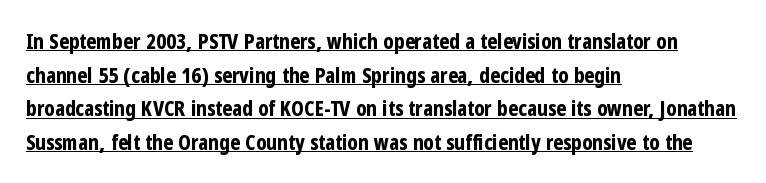
Q: Is the text bold? A: Yes.
Q: Is the text italic (slanted)? A: No, it is upright.
Q: Is the text underlined? A: Yes.
Q: How is the paragraph aligned? A: Left-aligned.
Q: Is the spacing between letters normal or unusually wide? A: Normal.
Q: Is the spacing between lines tight, normal or loose? A: Normal.
